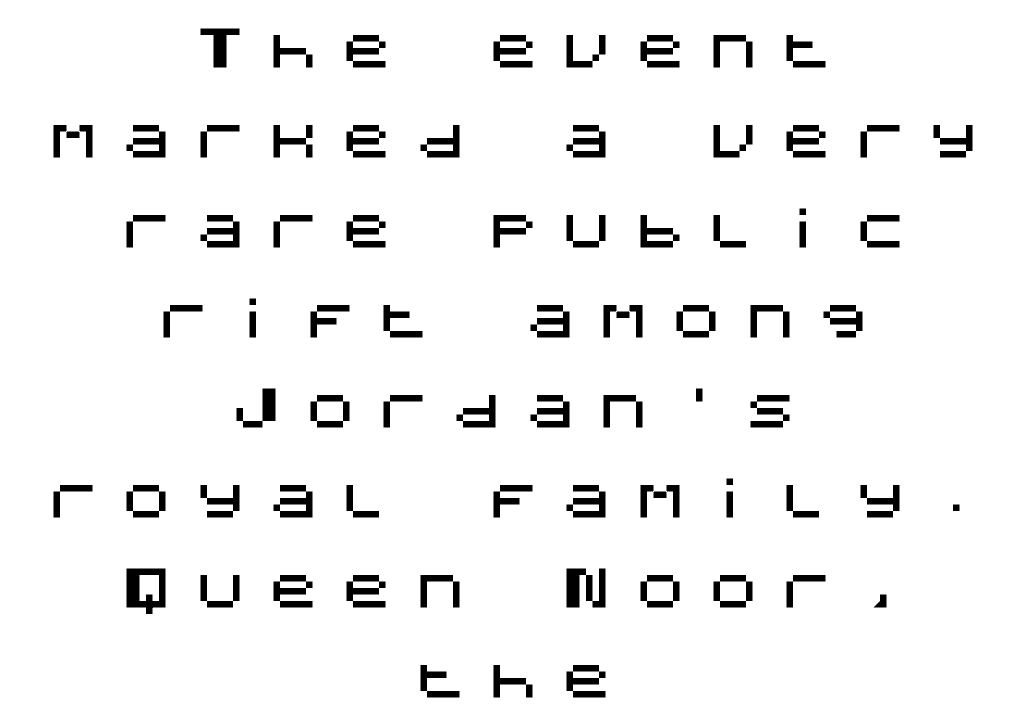
{"serif": "no", "italic": "no", "width": "normal", "stroke_contrast": "medium", "x_height": "large", "underline": "no", "align": "center", "line_spacing_ratio": 1.73, "letter_spacing": "wide", "letter_spacing_em": 0.41, "glyph_px": 52}
